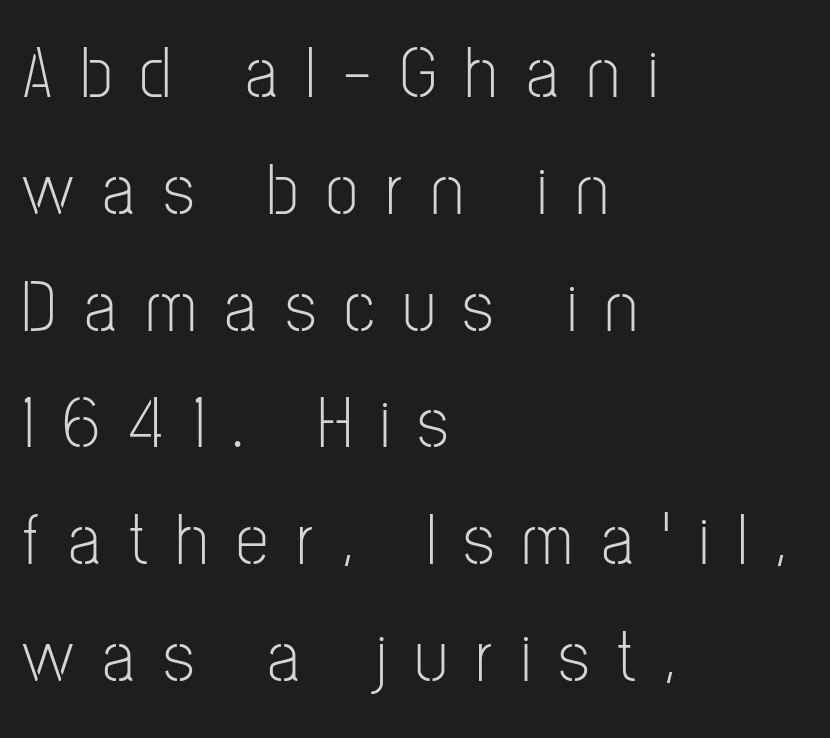
Q: Is the text bold? A: No.
Q: Is the text italic (slanted)? A: No, it is upright.
Q: Is the typeface a serif or a sans-serif typeface? A: Sans-serif.
Q: Is the text underlined? A: No.
Q: How is the paragraph aligned? A: Left-aligned.
Q: Is the spacing between letters normal or unusually wide? A: Unusually wide.
Q: Is the spacing between lines tight, normal or loose? A: Normal.
Q: Width (condensed, normal, or wide)? A: Condensed.
Q: Stroke contrast? A: Low.
Q: x-height? A: Medium.
Q: Monospaced? A: No.
